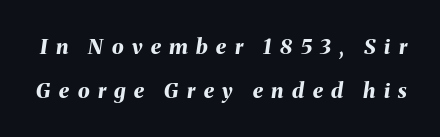
{"italic": "yes", "lean": "right", "slant_degrees": 8, "bold": "yes", "underline": "no", "line_spacing": "loose", "line_spacing_ratio": 2.09, "letter_spacing": "wide", "letter_spacing_em": 0.4, "glyph_px": 21}
